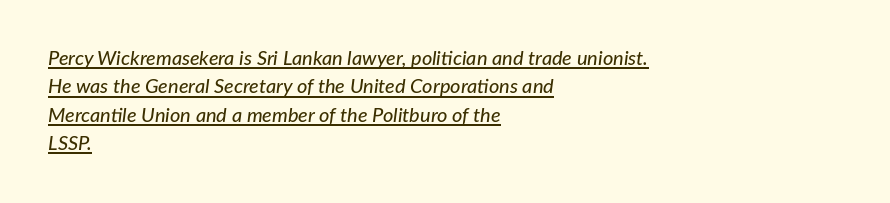
The image shows 20 px text type, italic (leaning right); set left-aligned, normal line spacing (1.42x), normal letter spacing, underlined.
